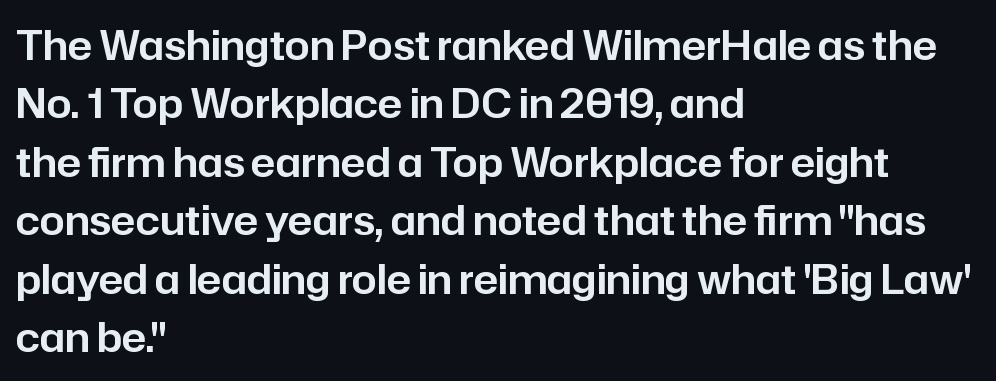
{"serif": "no", "italic": "no", "width": "normal", "stroke_contrast": "low", "x_height": "medium", "monospaced": "no", "underline": "no", "align": "left", "line_spacing": "normal", "line_spacing_ratio": 1.46, "letter_spacing": "normal", "letter_spacing_em": 0.0, "glyph_px": 40}
